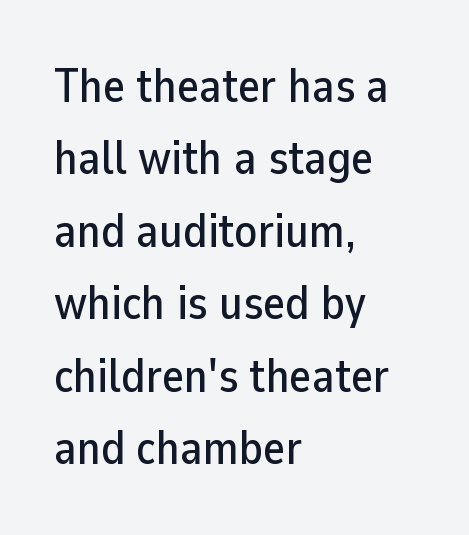
The rendering uses natural spacing where letterforms have individual widths. Anything drawn beneath the words? Only blank space. Does the copy run flush right? No — it runs flush left. These lines sit exactly where default settings would place them.
